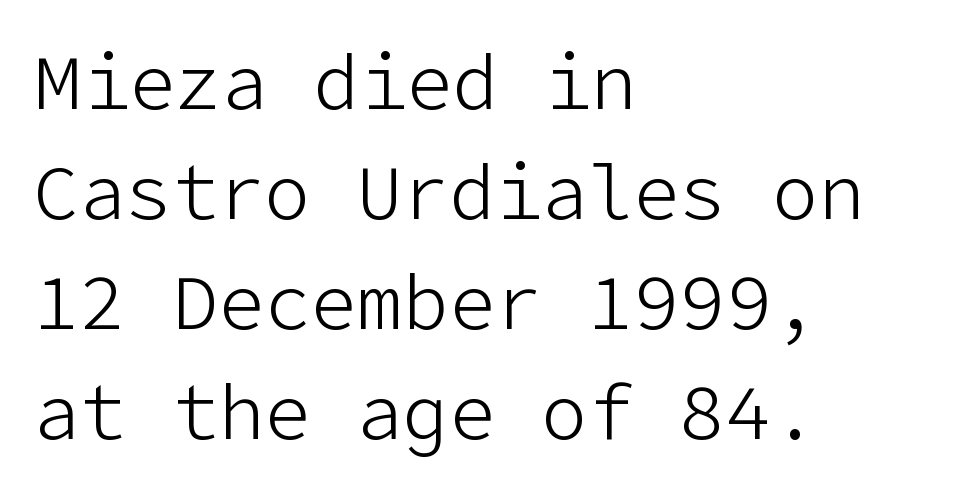
The image shows 77 px light sans-serif type, upright; set left-aligned, normal line spacing (1.43x), normal letter spacing, not underlined; low stroke contrast and a medium x-height.
